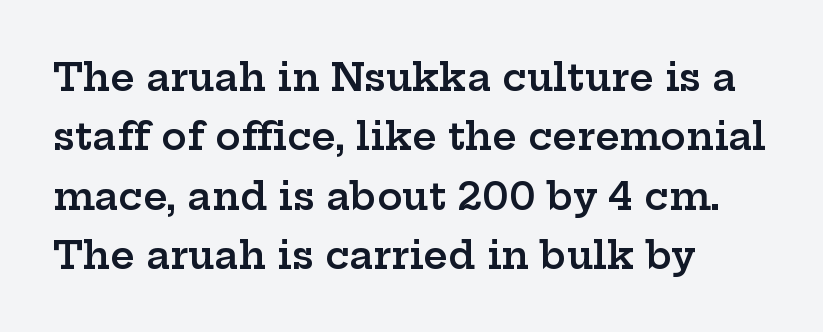
{"serif": "yes", "italic": "no", "bold": "semi", "weight": "semibold", "width": "wide", "stroke_contrast": "low", "x_height": "medium", "monospaced": "no", "underline": "no", "align": "left", "line_spacing": "normal", "line_spacing_ratio": 1.56, "letter_spacing": "normal", "letter_spacing_em": 0.0, "glyph_px": 38}
